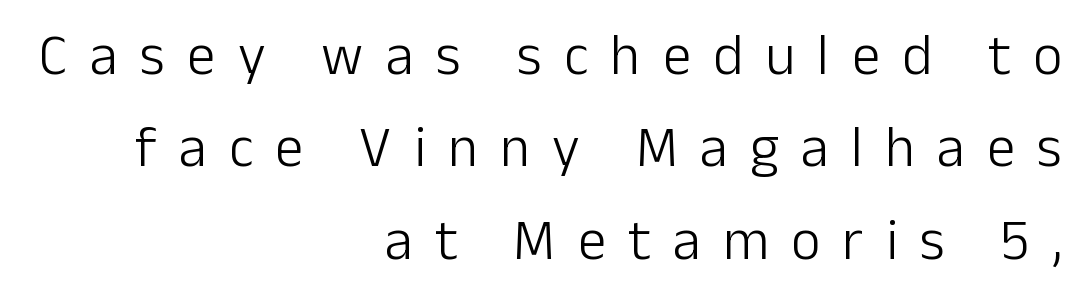
The letterforms stand isolated, each surrounded by extra space. The lines are quadded right. The space beneath each line is pristine and unruled. Honestly, the row spacing looks completely unremarkable. Note the varied advance widths — an 'i' is clearly narrower than an 'm'. The font sits on the lighter half of the weight spectrum, regular included.
